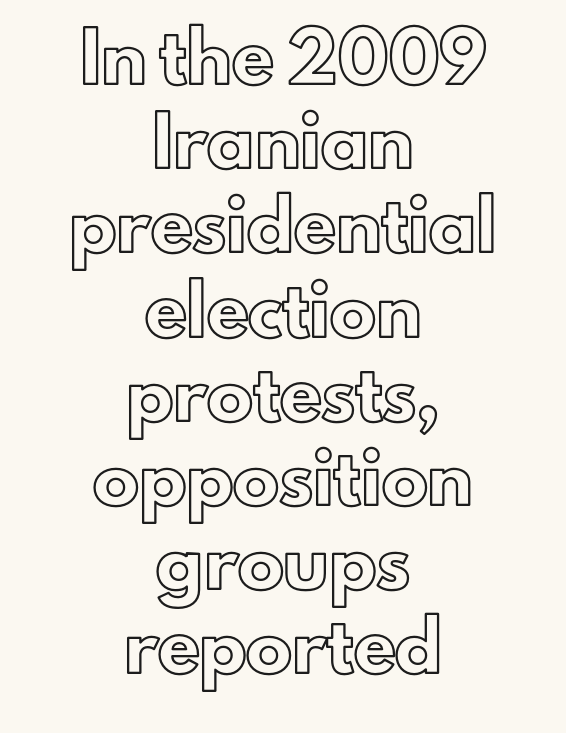
{"italic": "no", "width": "normal", "x_height": "small", "monospaced": "no", "underline": "no", "align": "center", "line_spacing_ratio": 1.83, "letter_spacing": "normal", "letter_spacing_em": 0.0, "glyph_px": 46}
